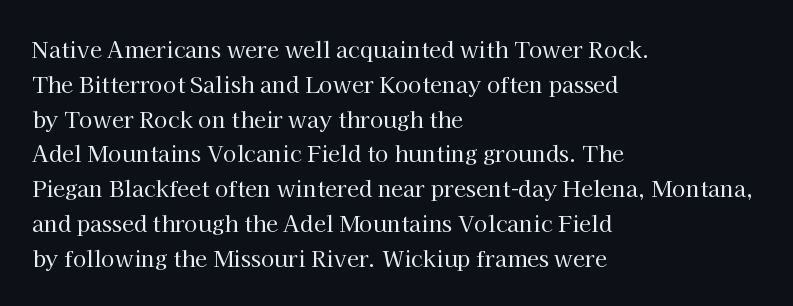
All the whitespace from short lines collects on the right. No extra tracking has been applied to these lines. Characters remain perfectly vertical along every line. The space beneath each line is pristine and unruled. Vertical stems look standard width or narrower in stroke.
